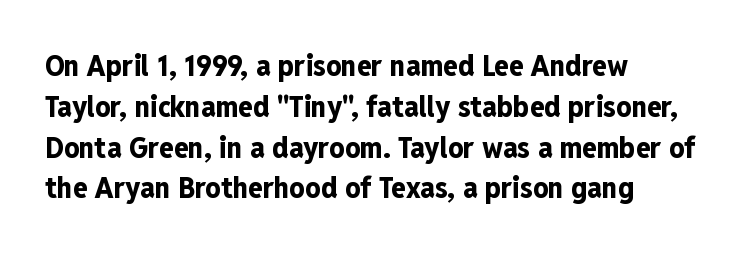
{"serif": "no", "italic": "no", "bold": "yes", "weight": "bold", "width": "condensed", "stroke_contrast": "low", "x_height": "medium", "monospaced": "no", "underline": "no", "align": "left", "line_spacing": "normal", "line_spacing_ratio": 1.36, "letter_spacing": "normal", "letter_spacing_em": 0.0, "glyph_px": 30}
